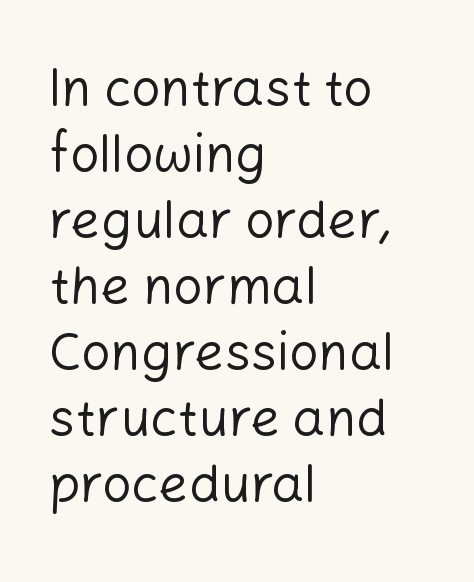
Regarding leading, the lines here are spaced in the standard way. The face used here is proportionally spaced, like ordinary book or web type. Does the lettering tilt? It doesn't — this is upright. Note: no serifs on the glyphs.
